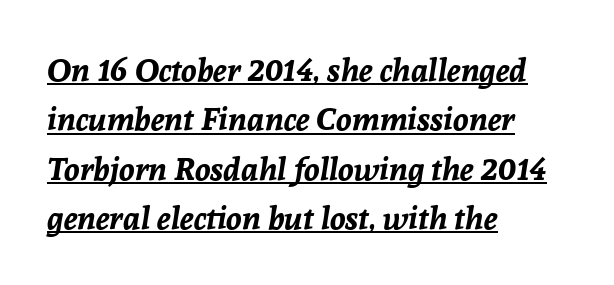
{"italic": "yes", "lean": "right", "slant_degrees": 8, "bold": "yes", "weight": "bold", "width": "normal", "stroke_contrast": "low", "x_height": "medium", "monospaced": "no", "underline": "yes", "align": "left", "line_spacing": "normal", "line_spacing_ratio": 1.54, "letter_spacing": "normal", "letter_spacing_em": 0.0, "glyph_px": 32}
